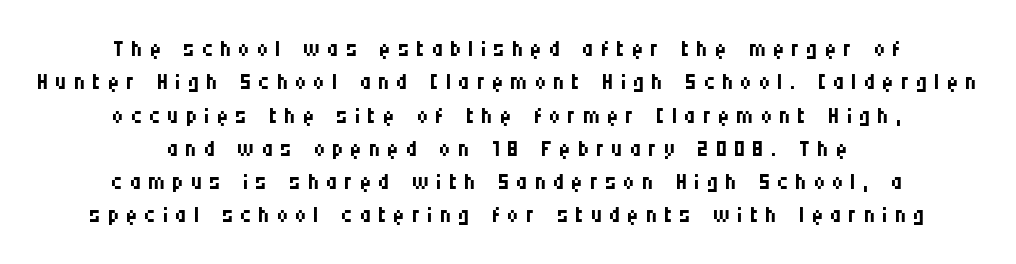
The image shows 32 px regular-weight, condensed sans-serif type, upright; set centered, tight line spacing (1.04x), unusually wide letter spacing (+0.21 em), not underlined; medium stroke contrast and a large x-height.
